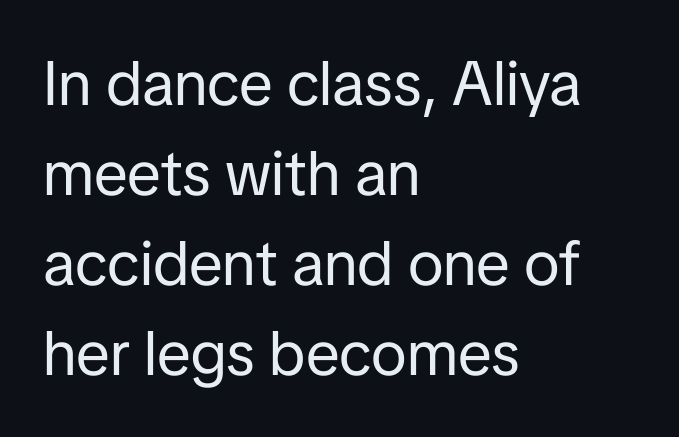
Each word holds together tightly as a unit, with standard inter-letter gaps. Each letter's strokes conclude bluntly, with no projecting serifs. The cut favours lightness, reaching ordinary text weight at its darkest. Do the characters align in a grid? No, the font is proportional.
